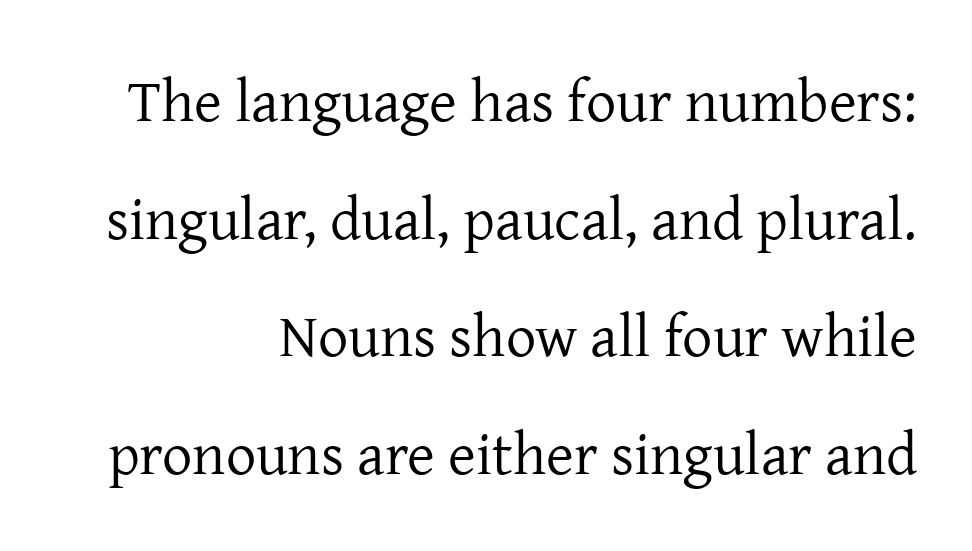
The image shows 60 px regular-weight serif type, upright; set right-aligned, loose line spacing (1.96x), normal letter spacing, not underlined; low stroke contrast and a medium x-height.
